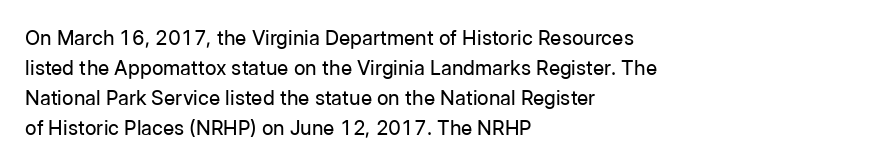
Q: Is the text bold? A: No.
Q: Is the text italic (slanted)? A: No, it is upright.
Q: Is the text underlined? A: No.
Q: How is the paragraph aligned? A: Left-aligned.
Q: Is the spacing between letters normal or unusually wide? A: Normal.
Q: Is the spacing between lines tight, normal or loose? A: Normal.
